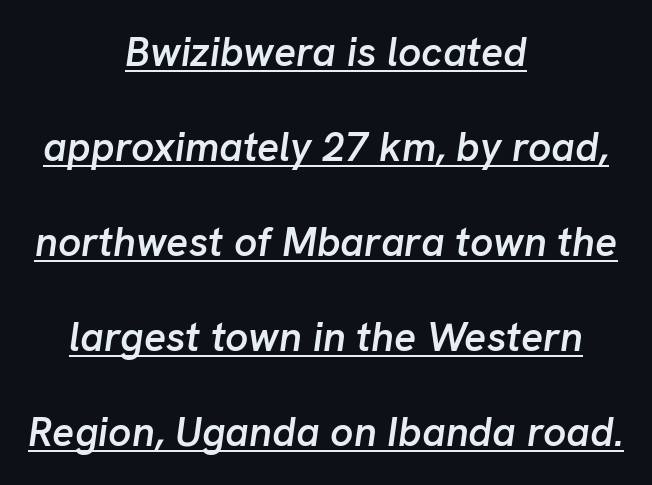
{"italic": "yes", "lean": "right", "slant_degrees": 8, "bold": "semi", "weight": "semibold", "width": "normal", "stroke_contrast": "low", "x_height": "medium", "monospaced": "no", "underline": "yes", "align": "center", "line_spacing": "loose", "line_spacing_ratio": 2.32, "letter_spacing": "normal", "letter_spacing_em": 0.0, "glyph_px": 41}
